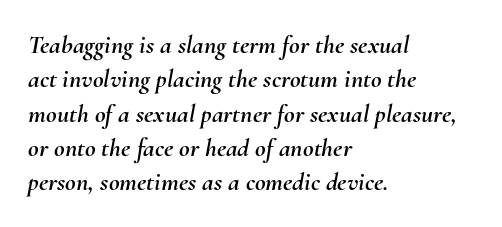
Yep, that's italic — everything's leaning. Visually the block forms a straight wall on the left and a jagged coastline on the right. The gaps between neighbouring characters are ordinary and unremarkable. The space beneath each line is pristine and unruled. Regular leading.
